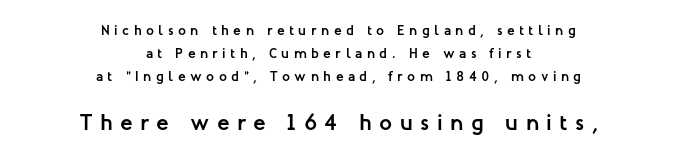
The image shows 23 px bold type, upright; set centered, normal line spacing (1.65x), unusually wide letter spacing (+0.32 em), not underlined; the second (bottom) block is 1.64x larger.
